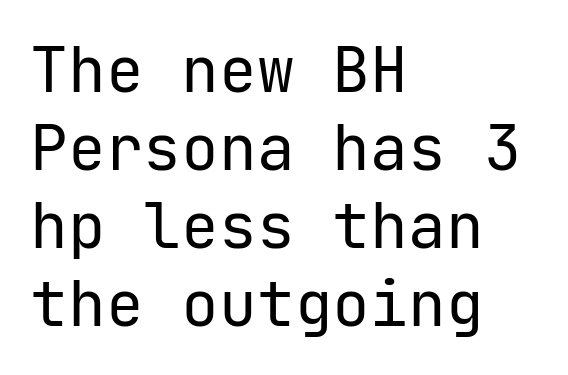
Q: Is the text bold? A: No.
Q: Is the text italic (slanted)? A: No, it is upright.
Q: Is the typeface a serif or a sans-serif typeface? A: Sans-serif.
Q: Is the text underlined? A: No.
Q: How is the paragraph aligned? A: Left-aligned.
Q: Is the spacing between letters normal or unusually wide? A: Normal.
Q: Width (condensed, normal, or wide)? A: Normal.
Q: Stroke contrast? A: Low.
Q: x-height? A: Medium.
Q: Monospaced? A: Yes.
